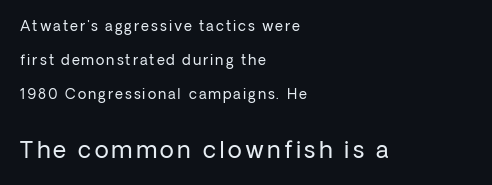
{"italic": "no", "bold": "no", "underline": "no", "align": "left", "line_spacing": "loose", "line_spacing_ratio": 2.42, "larger_block": "second", "size_ratio": 1.64, "glyph_px": 23}
